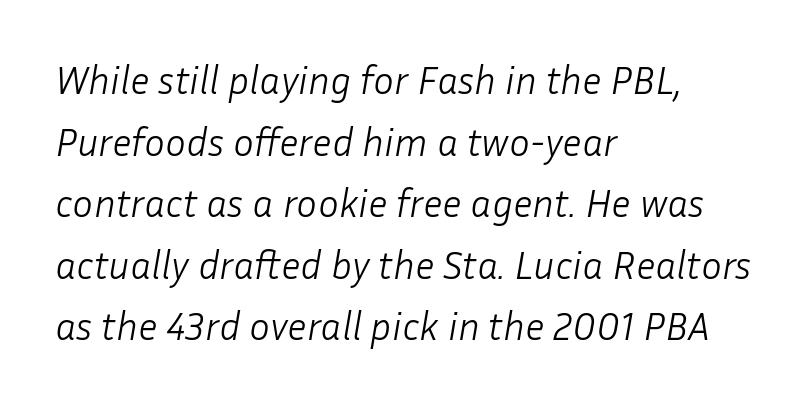
{"italic": "yes", "lean": "right", "slant_degrees": 10, "bold": "no", "weight": "light", "width": "normal", "stroke_contrast": "low", "x_height": "medium", "monospaced": "no", "underline": "no", "align": "left", "line_spacing": "normal", "line_spacing_ratio": 1.58, "letter_spacing": "normal", "letter_spacing_em": 0.0, "glyph_px": 39}
